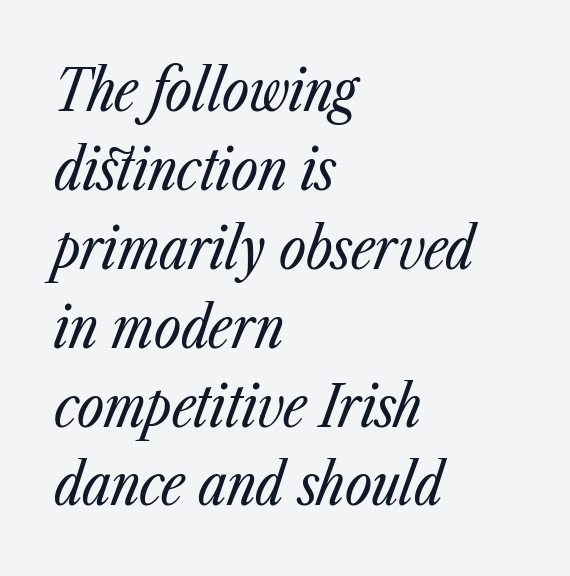
{"italic": "yes", "lean": "right", "slant_degrees": 23, "bold": "no", "weight": "regular", "width": "condensed", "stroke_contrast": "low", "x_height": "medium", "monospaced": "no", "underline": "no", "align": "left", "line_spacing": "normal", "line_spacing_ratio": 1.36, "letter_spacing": "normal", "letter_spacing_em": 0.0, "glyph_px": 58}
